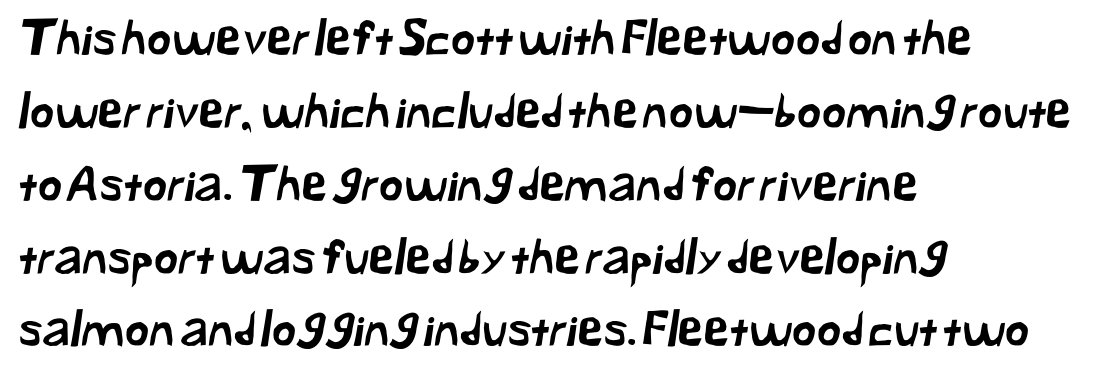
The image shows 47 px sans-serif type; set left-aligned, normal line spacing (1.55x), normal letter spacing, not underlined; low stroke contrast and a medium x-height.
